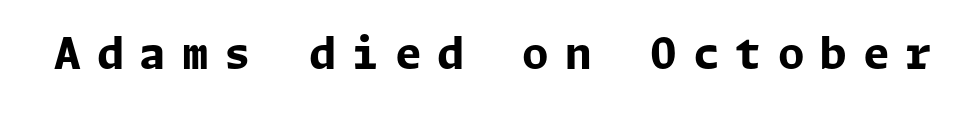
The image shows 43 px bold sans-serif type, upright; set unusually wide letter spacing (+0.37 em), not underlined; low stroke contrast and a medium x-height.
